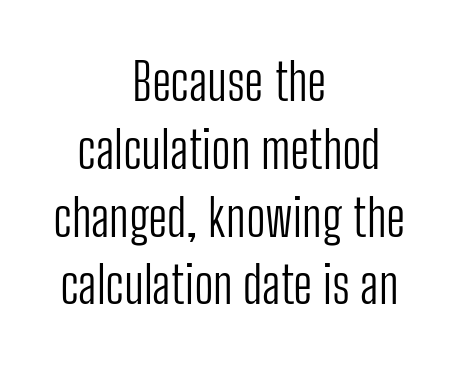
Q: Is the text bold? A: No.
Q: Is the text italic (slanted)? A: No, it is upright.
Q: Is the typeface a serif or a sans-serif typeface? A: Sans-serif.
Q: Is the text underlined? A: No.
Q: How is the paragraph aligned? A: Centered.
Q: Is the spacing between letters normal or unusually wide? A: Normal.
Q: Is the spacing between lines tight, normal or loose? A: Normal.
Q: Width (condensed, normal, or wide)? A: Condensed.
Q: Stroke contrast? A: Low.
Q: x-height? A: Medium.
Q: Monospaced? A: No.
